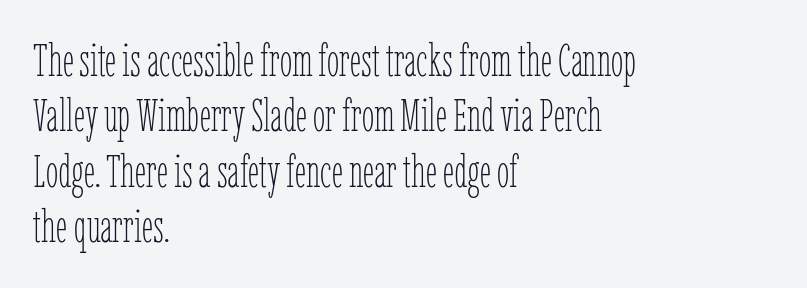
Here the designer chose a conventional face with non-uniform glyph widths. What stands out about the letter spacing? Nothing — it is the standard amount. Weight: not bold — regular or lighter. Does the copy run flush right? No — it runs flush left. The space beneath each line is pristine and unruled.
